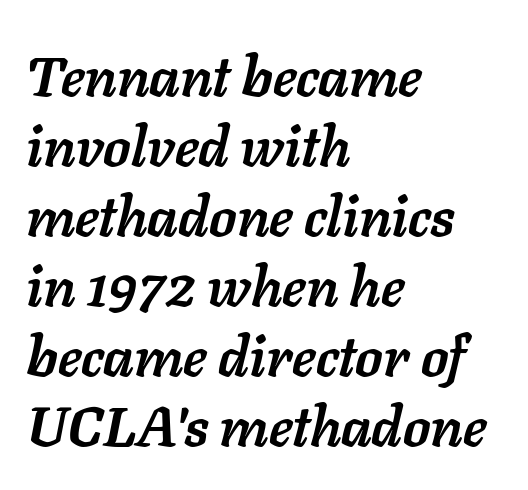
{"italic": "yes", "lean": "right", "slant_degrees": 11, "bold": "yes", "weight": "semibold", "width": "normal", "stroke_contrast": "low", "x_height": "medium", "monospaced": "no", "underline": "no", "align": "left", "line_spacing": "normal", "line_spacing_ratio": 1.25, "letter_spacing": "normal", "letter_spacing_em": 0.0, "glyph_px": 56}
